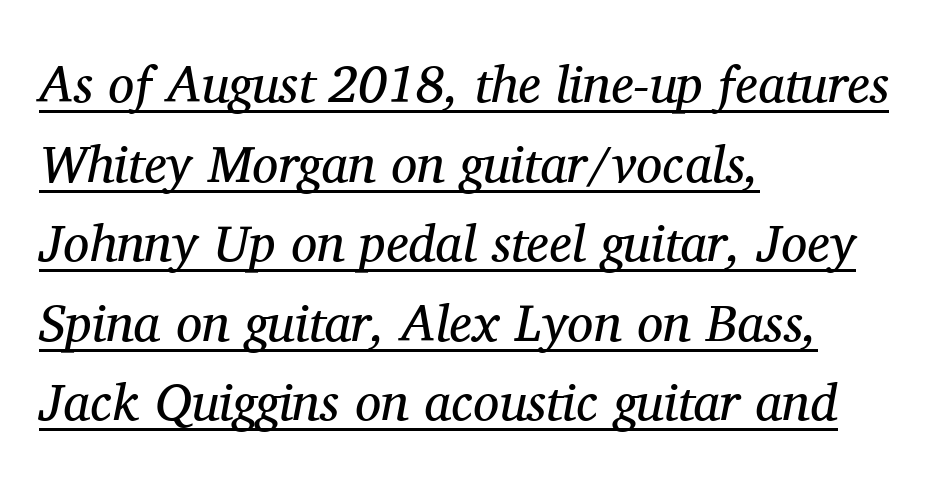
The face used here is proportionally spaced, like ordinary book or web type. The passage shown is not bold in any degree. Interline gaps are of average width in this sample. Layout note: lines flush left. Spacing between characters is what you'd get straight out of the box.
